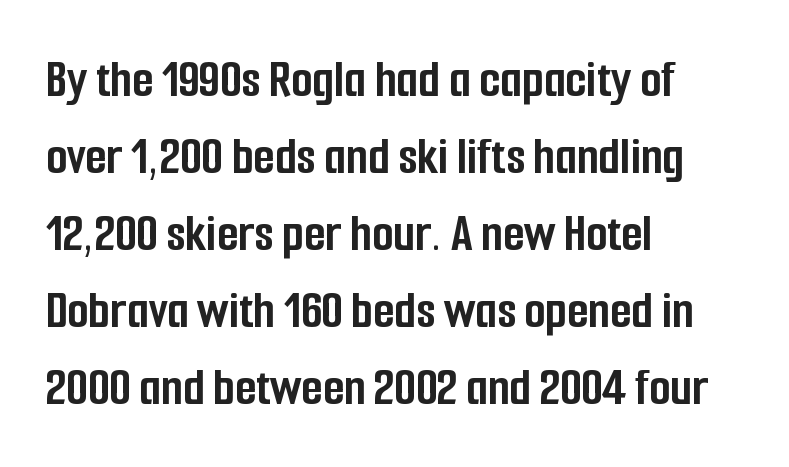
The image shows 55 px semibold, condensed sans-serif type, upright; set left-aligned, normal line spacing (1.4x), normal letter spacing, not underlined; low stroke contrast and a medium x-height.
